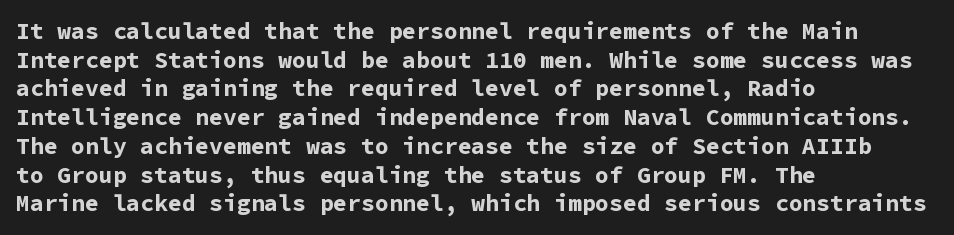
Q: Is the text bold? A: Yes.
Q: Is the text italic (slanted)? A: No, it is upright.
Q: Is the text underlined? A: No.
Q: How is the paragraph aligned? A: Left-aligned.
Q: Is the spacing between letters normal or unusually wide? A: Normal.
Q: Is the spacing between lines tight, normal or loose? A: Normal.
